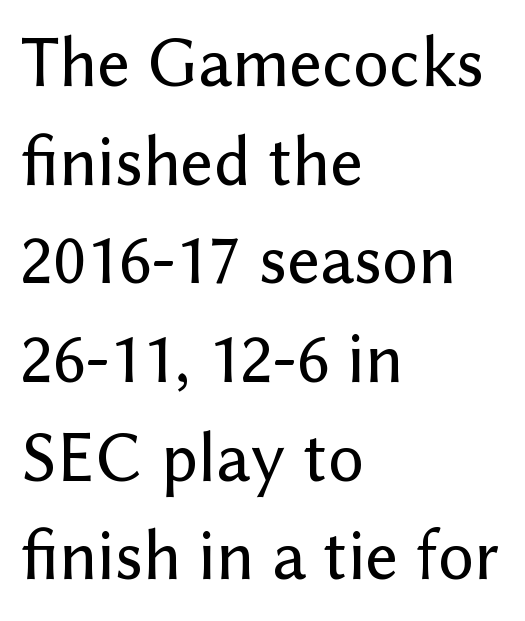
{"serif": "no", "italic": "no", "width": "normal", "stroke_contrast": "low", "x_height": "medium", "monospaced": "no", "underline": "no", "align": "left", "line_spacing": "normal", "line_spacing_ratio": 1.39, "letter_spacing": "normal", "letter_spacing_em": 0.0, "glyph_px": 71}
